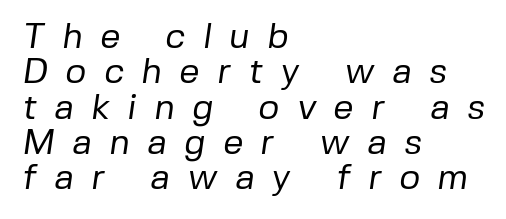
The image shows 36 px regular-weight sans-serif type; set left-aligned, tight line spacing (0.98x), unusually wide letter spacing (+0.48 em), not underlined; low stroke contrast and a medium x-height.
